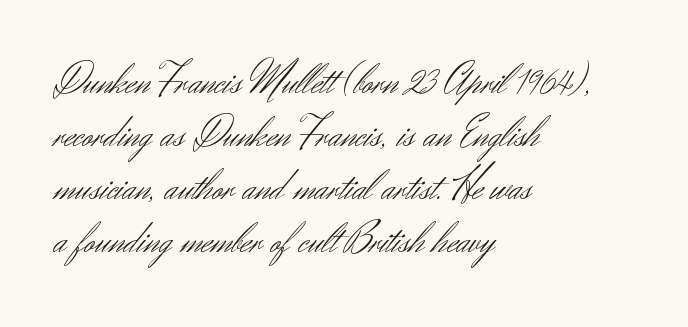
The image shows 43 px light sans-serif type; set left-aligned, line spacing 1.23x, normal letter spacing, not underlined; medium stroke contrast and a small x-height.
